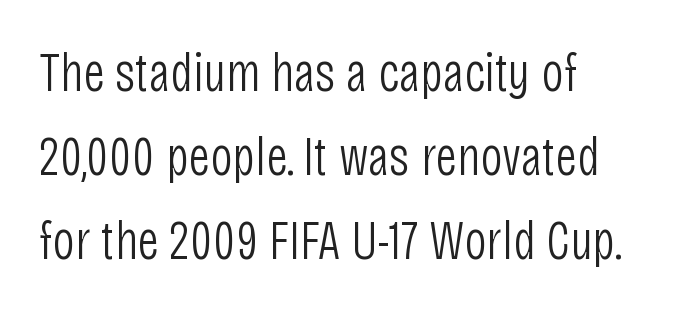
Q: Is the text bold? A: No.
Q: Is the text italic (slanted)? A: No, it is upright.
Q: Is the typeface a serif or a sans-serif typeface? A: Sans-serif.
Q: Is the text underlined? A: No.
Q: How is the paragraph aligned? A: Left-aligned.
Q: Is the spacing between letters normal or unusually wide? A: Normal.
Q: Is the spacing between lines tight, normal or loose? A: Normal.
Q: Width (condensed, normal, or wide)? A: Condensed.
Q: Stroke contrast? A: Low.
Q: x-height? A: Large.
Q: Monospaced? A: No.
